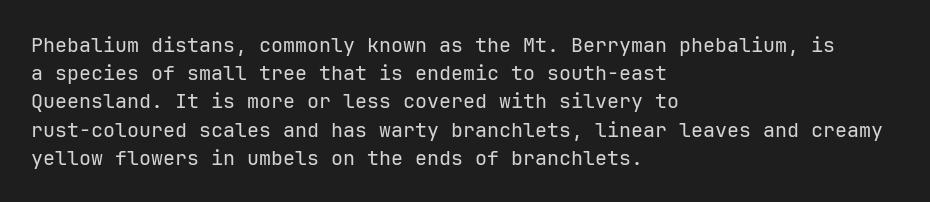
Q: Is the text bold? A: No.
Q: Is the text italic (slanted)? A: No, it is upright.
Q: Is the text underlined? A: No.
Q: How is the paragraph aligned? A: Left-aligned.
Q: Is the spacing between letters normal or unusually wide? A: Normal.
Q: Is the spacing between lines tight, normal or loose? A: Normal.
